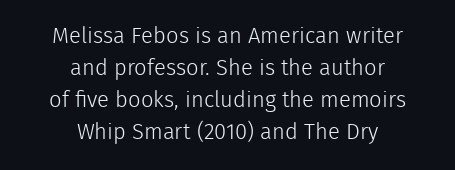
The image shows 22 px text type, upright; set centered, normal line spacing (1.46x), normal letter spacing, not underlined.
